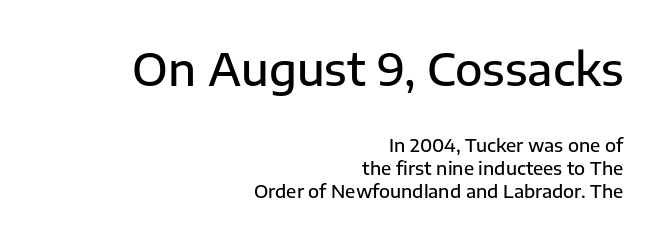
{"serif": "no", "italic": "no", "bold": "semi", "weight": "semibold", "width": "normal", "stroke_contrast": "low", "x_height": "medium", "monospaced": "no", "underline": "no", "align": "right", "line_spacing": "normal", "line_spacing_ratio": 1.29, "letter_spacing": "normal", "letter_spacing_em": 0.0, "larger_block": "first", "size_ratio": 2.5, "glyph_px": 45}
